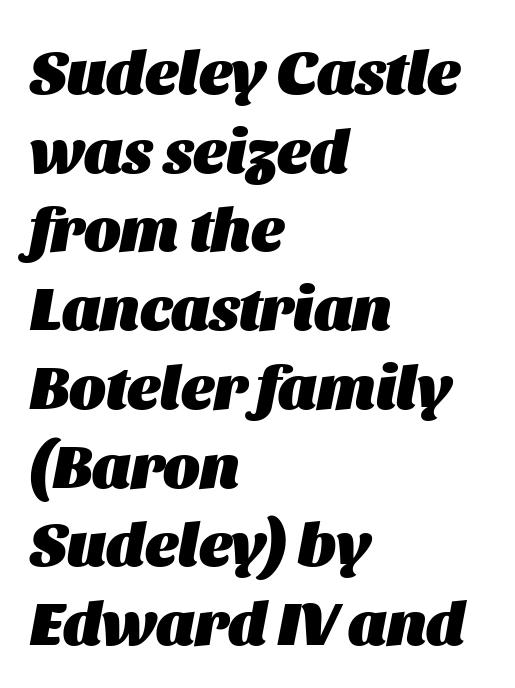
The image shows 62 px heavy type, italic (leaning right); set left-aligned, normal line spacing (1.27x), normal letter spacing, not underlined; medium stroke contrast and a large x-height.
